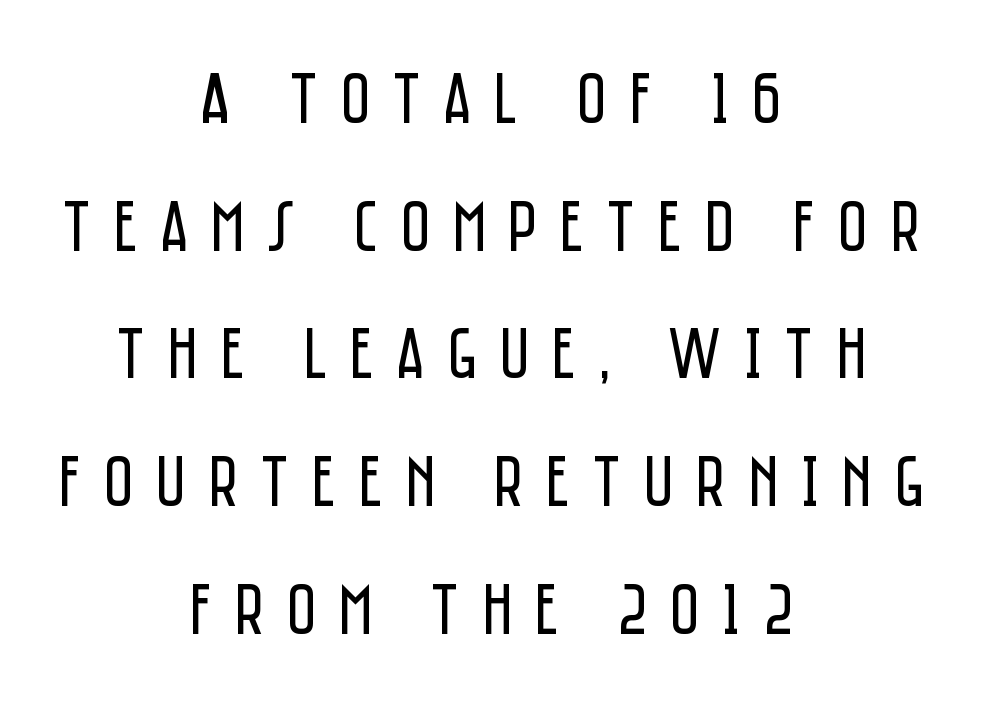
The image shows 73 px regular-weight, condensed sans-serif type, upright; set centered, line spacing 1.75x, unusually wide letter spacing (+0.3 em), not underlined; low stroke contrast and a large x-height.
